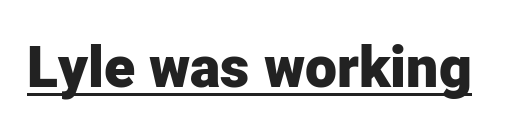
The image shows 57 px heavy sans-serif type, upright; set normal letter spacing, underlined; low stroke contrast and a medium x-height.
